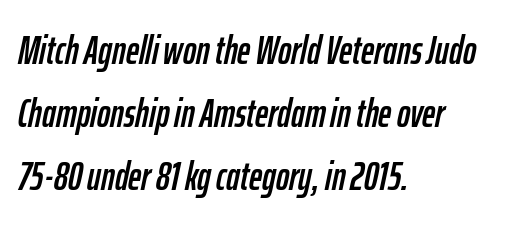
{"italic": "yes", "lean": "right", "slant_degrees": 12, "width": "condensed", "stroke_contrast": "low", "x_height": "medium", "monospaced": "no", "underline": "no", "align": "left", "line_spacing": "normal", "line_spacing_ratio": 1.58, "letter_spacing": "normal", "letter_spacing_em": 0.0, "glyph_px": 40}
